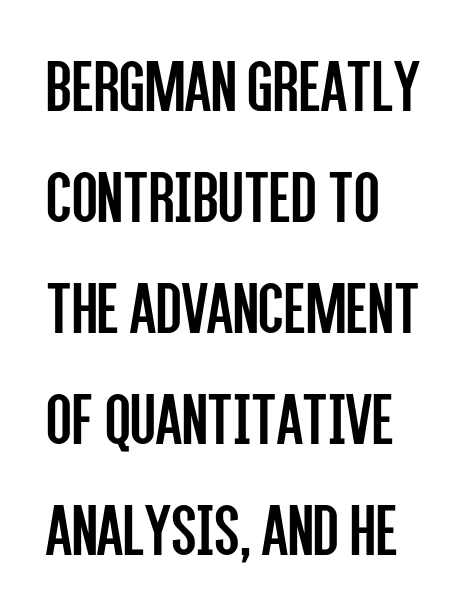
The image shows 75 px regular-weight, condensed sans-serif type, upright; set left-aligned, normal line spacing (1.48x), normal letter spacing, not underlined; low stroke contrast and a large x-height.
